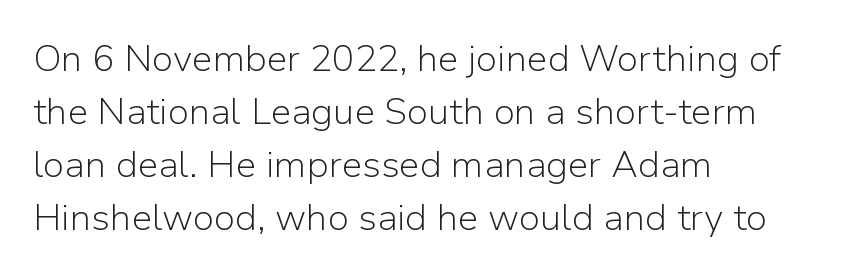
Q: Is the text bold? A: No.
Q: Is the text italic (slanted)? A: No, it is upright.
Q: Is the typeface a serif or a sans-serif typeface? A: Sans-serif.
Q: Is the text underlined? A: No.
Q: How is the paragraph aligned? A: Left-aligned.
Q: Is the spacing between letters normal or unusually wide? A: Normal.
Q: Is the spacing between lines tight, normal or loose? A: Normal.
Q: Width (condensed, normal, or wide)? A: Normal.
Q: Stroke contrast? A: Low.
Q: x-height? A: Medium.
Q: Monospaced? A: No.
